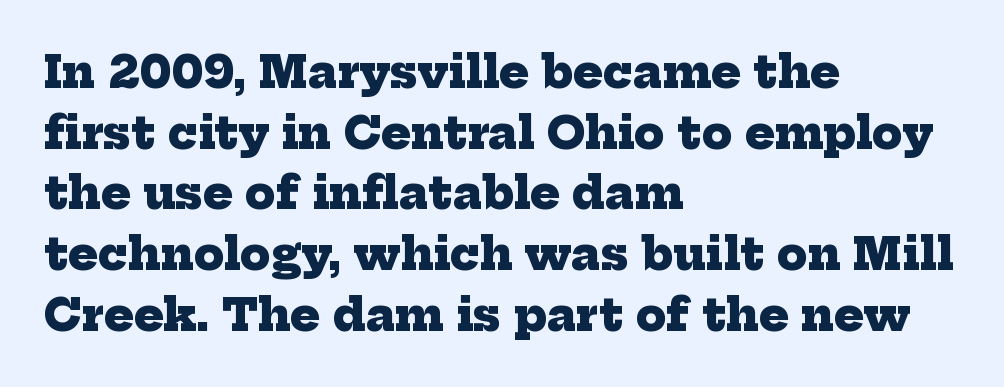
Q: Is the text bold? A: Yes.
Q: Is the typeface a serif or a sans-serif typeface? A: Serif.
Q: Is the text underlined? A: No.
Q: How is the paragraph aligned? A: Left-aligned.
Q: Is the spacing between letters normal or unusually wide? A: Normal.
Q: Is the spacing between lines tight, normal or loose? A: Normal.
Q: Width (condensed, normal, or wide)? A: Normal.
Q: Stroke contrast? A: Low.
Q: x-height? A: Medium.
Q: Monospaced? A: No.
